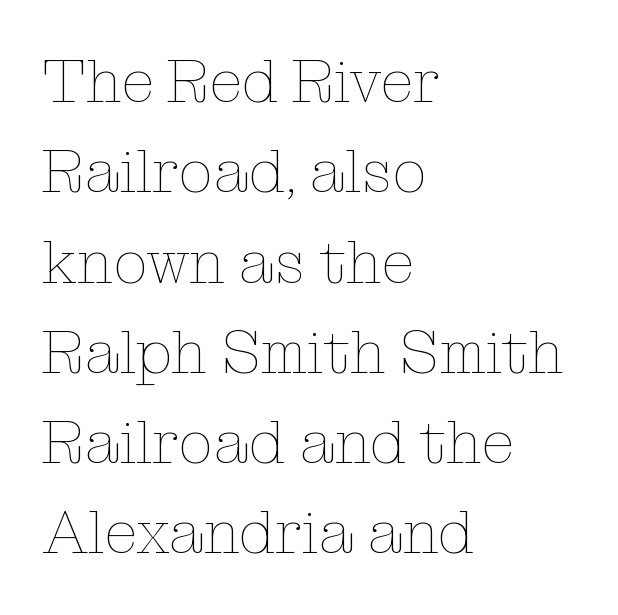
{"italic": "no", "bold": "no", "weight": "thin", "width": "normal", "stroke_contrast": "low", "x_height": "medium", "monospaced": "no", "underline": "no", "align": "left", "line_spacing": "normal", "line_spacing_ratio": 1.48, "letter_spacing": "normal", "letter_spacing_em": 0.0, "glyph_px": 61}
